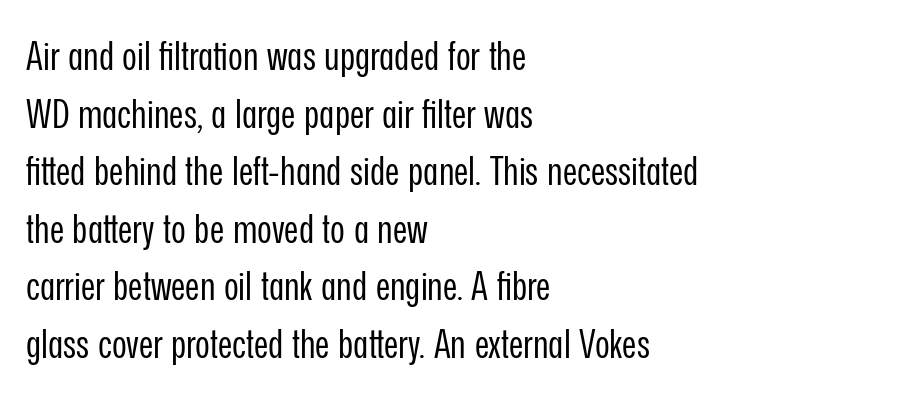
Q: Is the text bold? A: No.
Q: Is the text italic (slanted)? A: No, it is upright.
Q: Is the typeface a serif or a sans-serif typeface? A: Sans-serif.
Q: Is the text underlined? A: No.
Q: How is the paragraph aligned? A: Left-aligned.
Q: Is the spacing between letters normal or unusually wide? A: Normal.
Q: Is the spacing between lines tight, normal or loose? A: Normal.
Q: Width (condensed, normal, or wide)? A: Condensed.
Q: Stroke contrast? A: Low.
Q: x-height? A: Medium.
Q: Monospaced? A: No.
